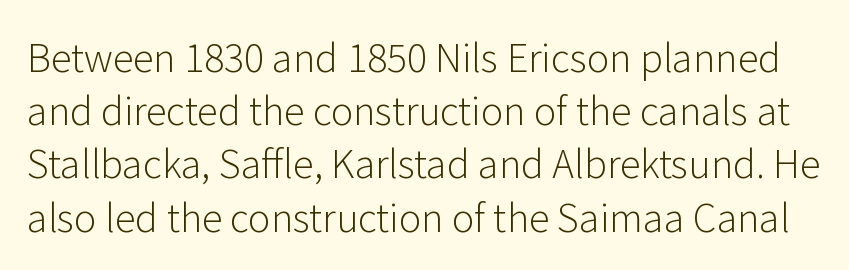
Q: Is the text bold? A: No.
Q: Is the text italic (slanted)? A: No, it is upright.
Q: Is the typeface a serif or a sans-serif typeface? A: Sans-serif.
Q: Is the text underlined? A: No.
Q: Is the spacing between letters normal or unusually wide? A: Normal.
Q: Is the spacing between lines tight, normal or loose? A: Normal.
Q: Width (condensed, normal, or wide)? A: Normal.
Q: Stroke contrast? A: Low.
Q: x-height? A: Medium.
Q: Monospaced? A: No.
